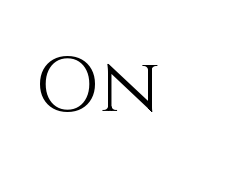
Q: Is the text bold? A: No.
Q: Is the text italic (slanted)? A: No, it is upright.
Q: Is the text underlined? A: No.
Q: Is the spacing between letters normal or unusually wide? A: Normal.
Q: Width (condensed, normal, or wide)? A: Normal.
Q: Stroke contrast? A: Medium.
Q: x-height? A: Large.
Q: Monospaced? A: No.
